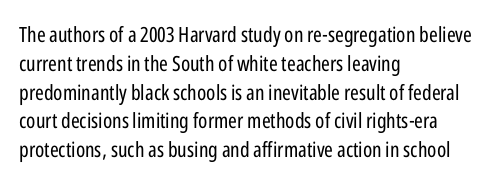
Q: Is the text bold? A: No.
Q: Is the text italic (slanted)? A: No, it is upright.
Q: Is the text underlined? A: No.
Q: How is the paragraph aligned? A: Left-aligned.
Q: Is the spacing between letters normal or unusually wide? A: Normal.
Q: Is the spacing between lines tight, normal or loose? A: Normal.
